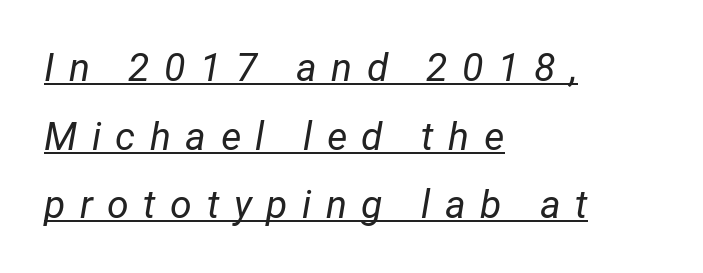
Q: Is the text bold? A: No.
Q: Is the text italic (slanted)? A: Yes, it leans right by about 12 degrees.
Q: Is the text underlined? A: Yes.
Q: How is the paragraph aligned? A: Left-aligned.
Q: Is the spacing between letters normal or unusually wide? A: Unusually wide.
Q: Width (condensed, normal, or wide)? A: Normal.
Q: Stroke contrast? A: Low.
Q: x-height? A: Medium.
Q: Monospaced? A: No.
